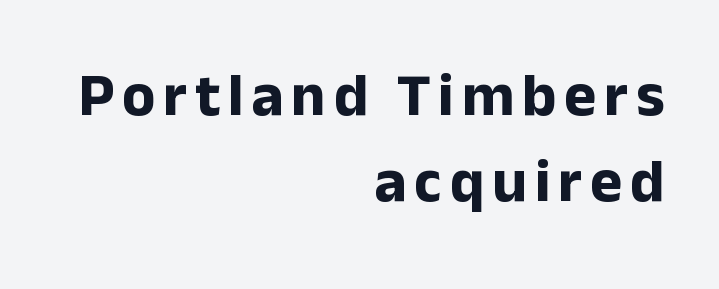
{"serif": "no", "italic": "no", "bold": "yes", "weight": "bold", "width": "normal", "stroke_contrast": "low", "x_height": "medium", "monospaced": "no", "underline": "no", "align": "right", "line_spacing": "normal", "line_spacing_ratio": 1.41, "glyph_px": 61}
